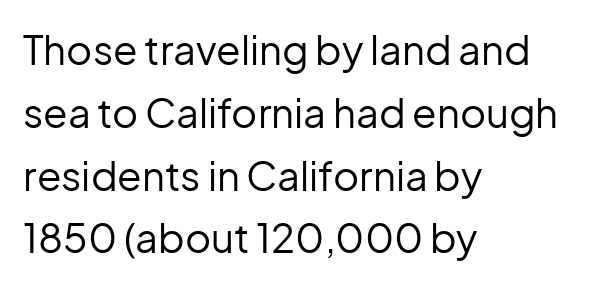
Q: Is the text bold? A: No.
Q: Is the text italic (slanted)? A: No, it is upright.
Q: Is the typeface a serif or a sans-serif typeface? A: Sans-serif.
Q: Is the text underlined? A: No.
Q: How is the paragraph aligned? A: Left-aligned.
Q: Is the spacing between letters normal or unusually wide? A: Normal.
Q: Is the spacing between lines tight, normal or loose? A: Normal.
Q: Width (condensed, normal, or wide)? A: Normal.
Q: Stroke contrast? A: Low.
Q: x-height? A: Medium.
Q: Monospaced? A: No.
